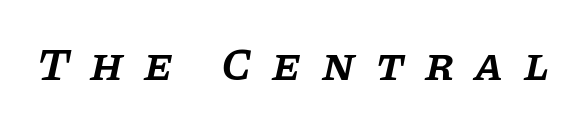
Note the varied advance widths — an 'i' is clearly narrower than an 'm'. The rendering applies a slant to the glyphs. A fair bit of extra ink — the face is semibold, not bold. Any mark beneath the type? The region is blank. Glyph-to-glyph distance is far greater than everyday printed text. To sum up the face: it has serifs.
